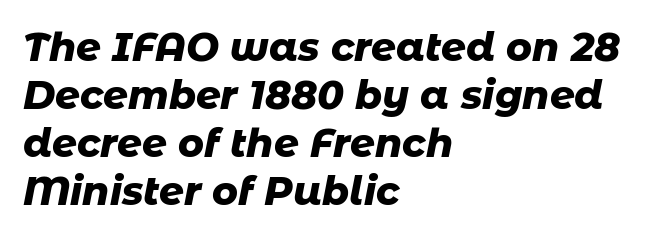
Q: Is the text bold? A: Yes.
Q: Is the text italic (slanted)? A: Yes, it leans right by about 11 degrees.
Q: Is the text underlined? A: No.
Q: How is the paragraph aligned? A: Left-aligned.
Q: Is the spacing between letters normal or unusually wide? A: Normal.
Q: Width (condensed, normal, or wide)? A: Normal.
Q: Stroke contrast? A: Low.
Q: x-height? A: Medium.
Q: Monospaced? A: No.
